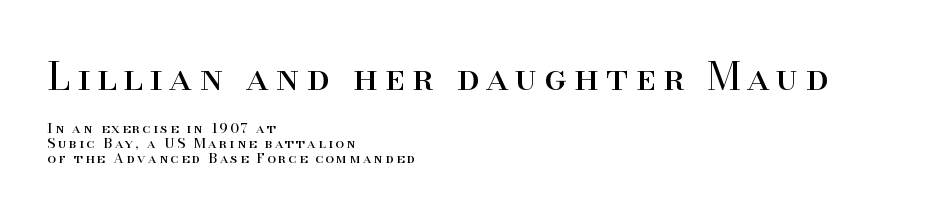
Style check: upright. A student would call this left alignment; a typographer would say flush left, rag right. The space directly below the letters is spotless. Small tapered or slab feet sit at the stroke ends, so this counts as serif. Summary of vertical rhythm: compact, with narrow interline spacing.
